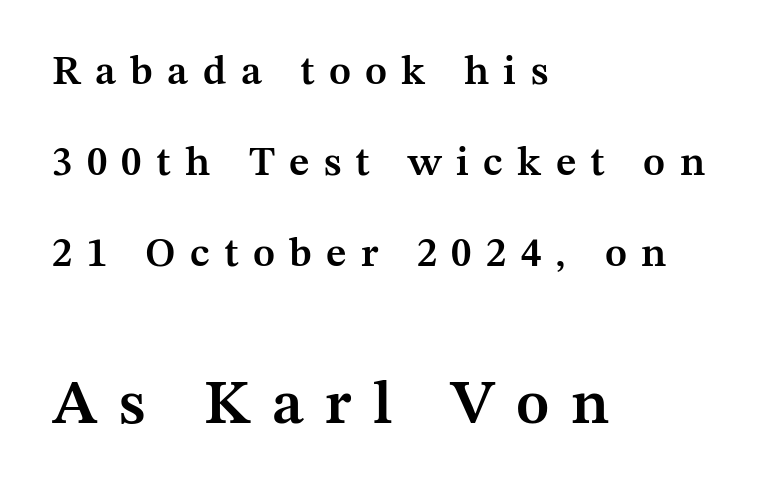
Style check: upright. Horizontally, the lines are justified to the leading edge only. The passage shown has open, widely tracked lettering throughout. This sample trades compactness for vertical openness between lines.
